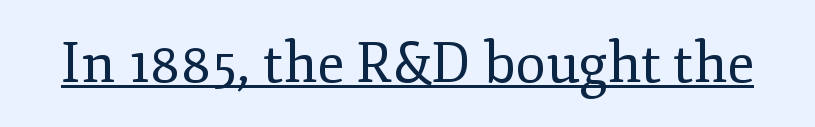
{"serif": "yes", "italic": "no", "bold": "no", "weight": "regular", "width": "normal", "stroke_contrast": "low", "x_height": "small", "monospaced": "no", "underline": "yes", "letter_spacing": "normal", "letter_spacing_em": 0.0, "glyph_px": 56}
